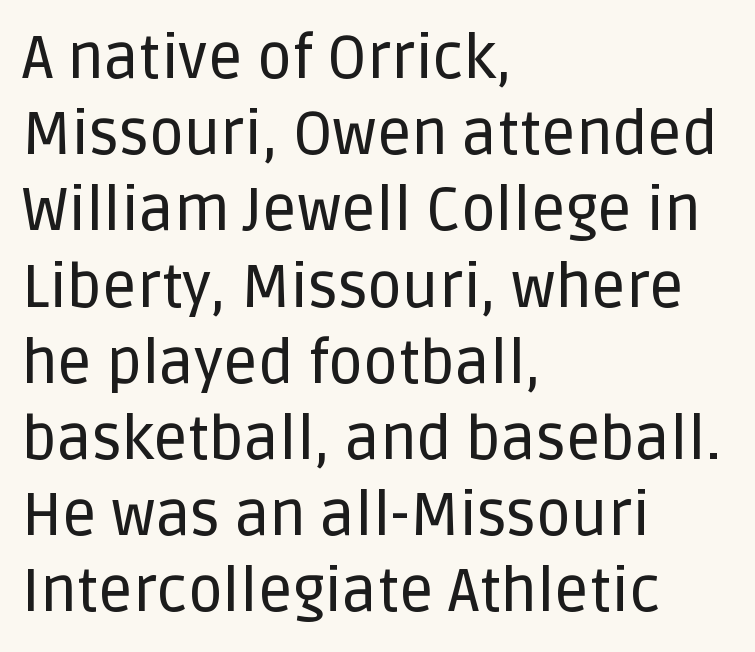
{"serif": "no", "italic": "no", "width": "normal", "stroke_contrast": "low", "x_height": "large", "monospaced": "no", "underline": "no", "align": "left", "line_spacing": "normal", "line_spacing_ratio": 1.27, "letter_spacing": "normal", "letter_spacing_em": 0.0, "glyph_px": 60}
